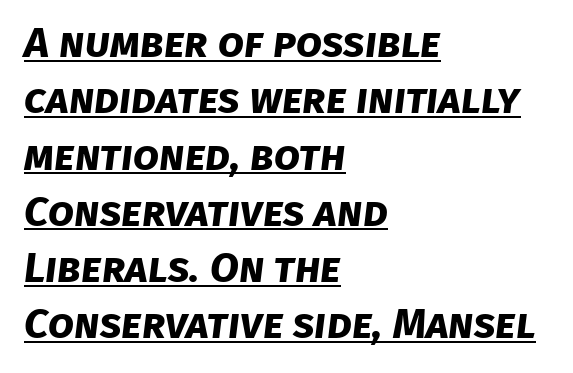
{"serif": "no", "bold": "yes", "weight": "bold", "width": "normal", "stroke_contrast": "low", "x_height": "large", "monospaced": "no", "underline": "yes", "align": "left", "line_spacing": "normal", "line_spacing_ratio": 1.34, "letter_spacing": "normal", "letter_spacing_em": 0.0, "glyph_px": 42}
